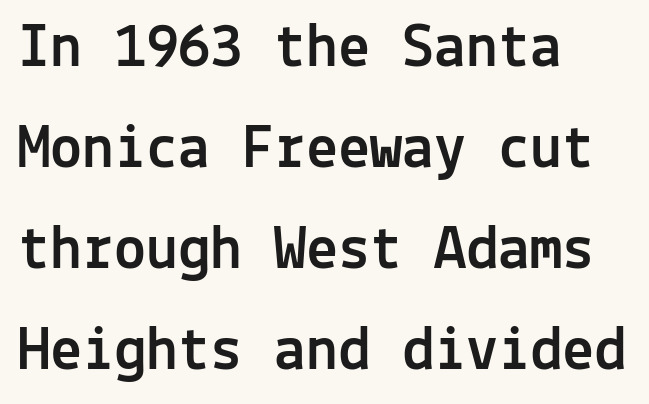
Q: Is the text italic (slanted)? A: No, it is upright.
Q: Is the typeface a serif or a sans-serif typeface? A: Sans-serif.
Q: Is the text underlined? A: No.
Q: How is the paragraph aligned? A: Left-aligned.
Q: Is the spacing between letters normal or unusually wide? A: Normal.
Q: Is the spacing between lines tight, normal or loose? A: Normal.
Q: Width (condensed, normal, or wide)? A: Normal.
Q: x-height? A: Medium.
Q: Monospaced? A: Yes.
